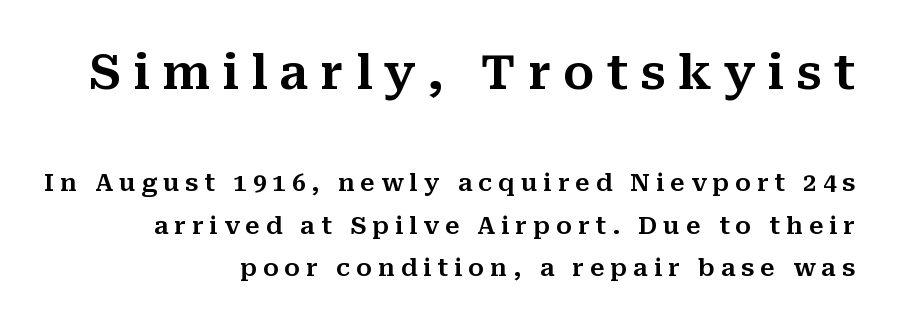
The image shows 48 px serif type, upright; set right-aligned, line spacing 1.78x, unusually wide letter spacing (+0.25 em), not underlined; the first (top) block is 2.0x larger; medium stroke contrast and a medium x-height.
